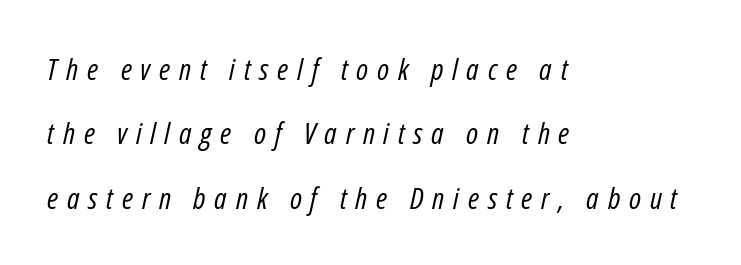
{"italic": "yes", "lean": "right", "slant_degrees": 12, "bold": "no", "weight": "regular", "width": "condensed", "stroke_contrast": "low", "x_height": "medium", "monospaced": "no", "underline": "no", "align": "left", "line_spacing": "loose", "line_spacing_ratio": 2.15, "letter_spacing": "wide", "letter_spacing_em": 0.29, "glyph_px": 30}
